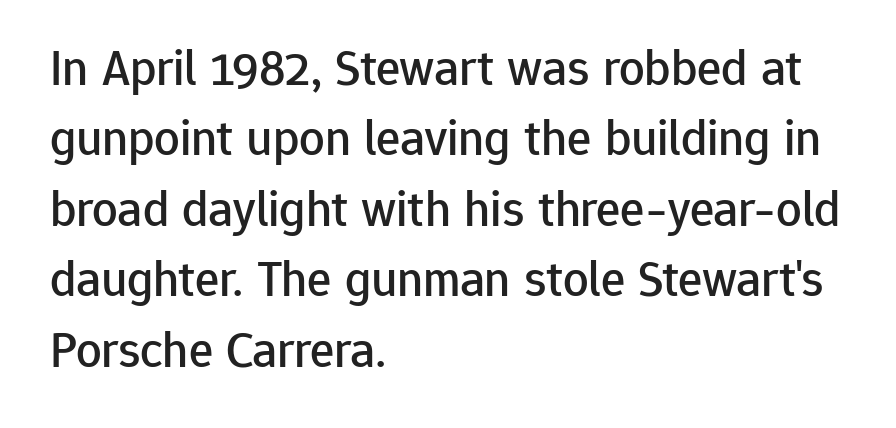
Q: Is the text italic (slanted)? A: No, it is upright.
Q: Is the typeface a serif or a sans-serif typeface? A: Sans-serif.
Q: Is the text underlined? A: No.
Q: How is the paragraph aligned? A: Left-aligned.
Q: Is the spacing between letters normal or unusually wide? A: Normal.
Q: Is the spacing between lines tight, normal or loose? A: Normal.
Q: Width (condensed, normal, or wide)? A: Normal.
Q: Stroke contrast? A: Low.
Q: x-height? A: Medium.
Q: Monospaced? A: No.
